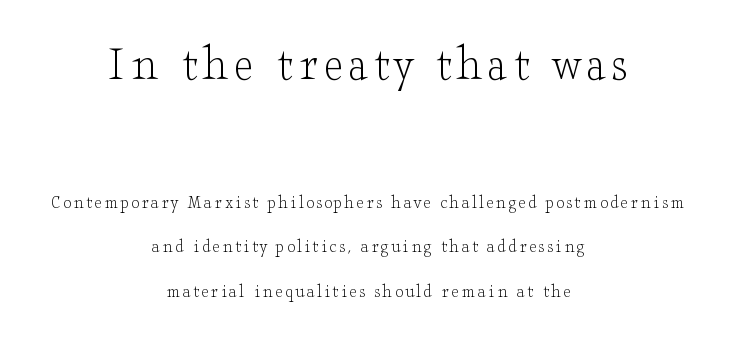
{"serif": "yes", "italic": "no", "bold": "no", "weight": "light", "width": "wide", "stroke_contrast": "low", "x_height": "small", "monospaced": "no", "underline": "no", "align": "center", "line_spacing": "loose", "line_spacing_ratio": 2.23, "larger_block": "first", "size_ratio": 2.55, "glyph_px": 51}
